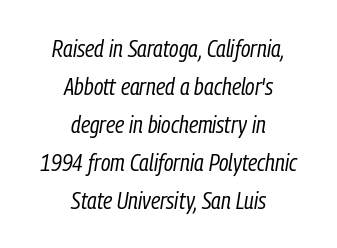
Look at the tracking — it's just the regular setting, nothing added. In CSS terms this would be text-align: center. Rows of type keep a routine distance in the vertical direction. Type without underlining. Would a proofreader flag this as italicized? Yes.
